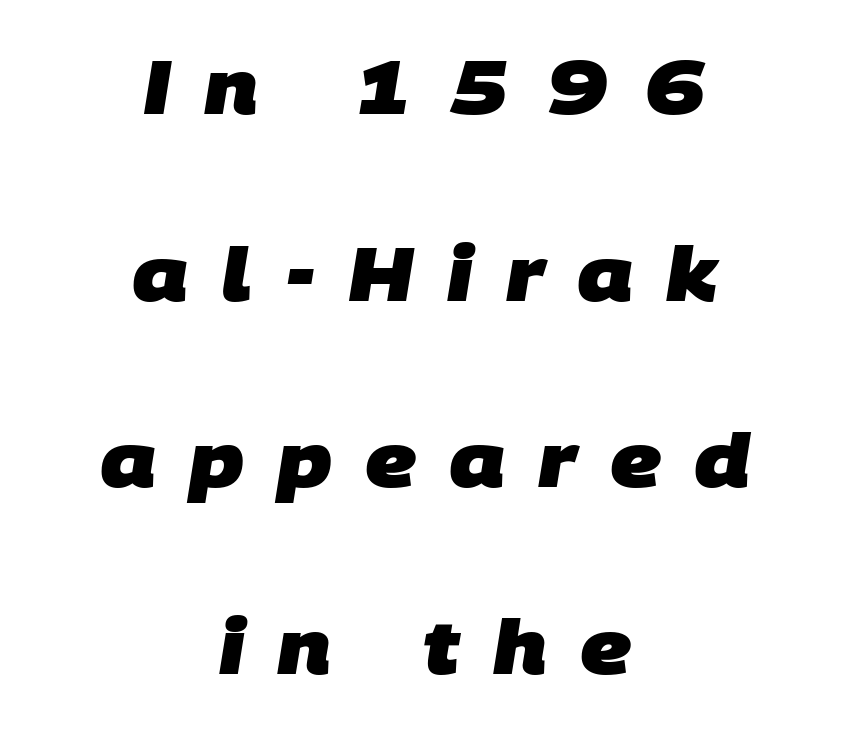
Varying glyph widths throughout — classic text-font behaviour. The typeface chosen for these lines omits serifs. These lines are centered, leaving both edges ragged. The zone under the glyphs is completely vacant. These lines stand farther apart than default settings would place them. Between one letter and the next there's a generous, obvious gap.
